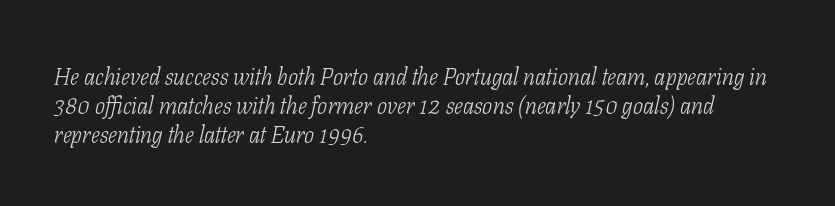
The strokes carry an ordinary text weight at most. The gap between lines stays unmarked. Leftover space on each line is placed entirely after the last word. Caption: standard tracking, unaltered.
